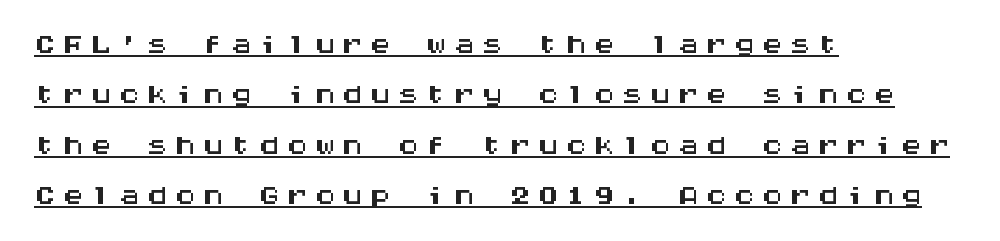
Q: Is the text italic (slanted)? A: No, it is upright.
Q: Is the typeface a serif or a sans-serif typeface? A: Sans-serif.
Q: Is the text underlined? A: Yes.
Q: How is the paragraph aligned? A: Left-aligned.
Q: Width (condensed, normal, or wide)? A: Wide.
Q: Stroke contrast? A: Medium.
Q: x-height? A: Large.
Q: Monospaced? A: Yes.
